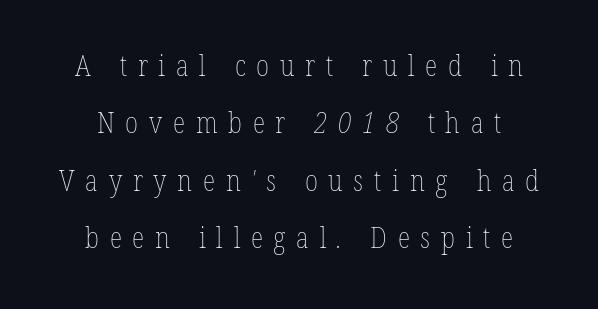
The image shows 29 px thin, condensed type; set centered, loose line spacing (1.98x), unusually wide letter spacing (+0.37 em), not underlined; low stroke contrast and a medium x-height.
